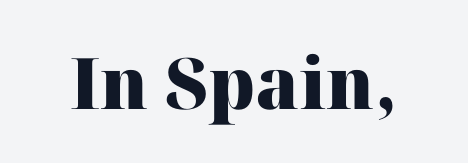
{"serif": "yes", "italic": "no", "bold": "yes", "weight": "heavy", "width": "normal", "stroke_contrast": "high", "x_height": "medium", "monospaced": "no", "underline": "no", "letter_spacing": "normal", "letter_spacing_em": 0.0, "glyph_px": 71}
